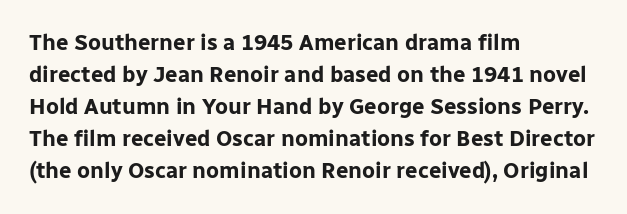
Q: Is the text bold? A: Yes.
Q: Is the text italic (slanted)? A: No, it is upright.
Q: Is the text underlined? A: No.
Q: How is the paragraph aligned? A: Left-aligned.
Q: Is the spacing between letters normal or unusually wide? A: Normal.
Q: Is the spacing between lines tight, normal or loose? A: Normal.
